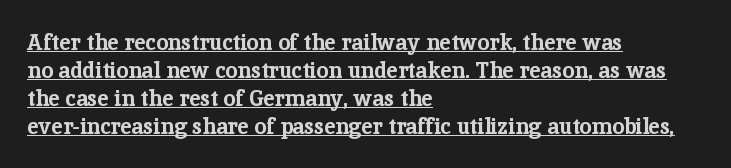
{"italic": "no", "bold": "yes", "underline": "yes", "align": "left", "line_spacing": "normal", "line_spacing_ratio": 1.27, "letter_spacing": "normal", "letter_spacing_em": 0.0, "glyph_px": 22}
